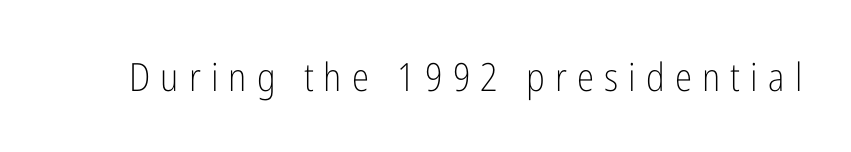
{"serif": "no", "italic": "no", "bold": "no", "weight": "light", "width": "condensed", "stroke_contrast": "low", "x_height": "medium", "monospaced": "no", "underline": "no", "letter_spacing": "wide", "letter_spacing_em": 0.26, "glyph_px": 39}
